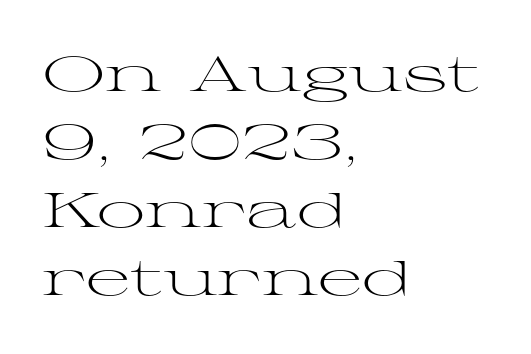
The image shows 48 px light, wide serif type, upright; set left-aligned, normal line spacing (1.42x), normal letter spacing, not underlined; medium stroke contrast and a medium x-height.
